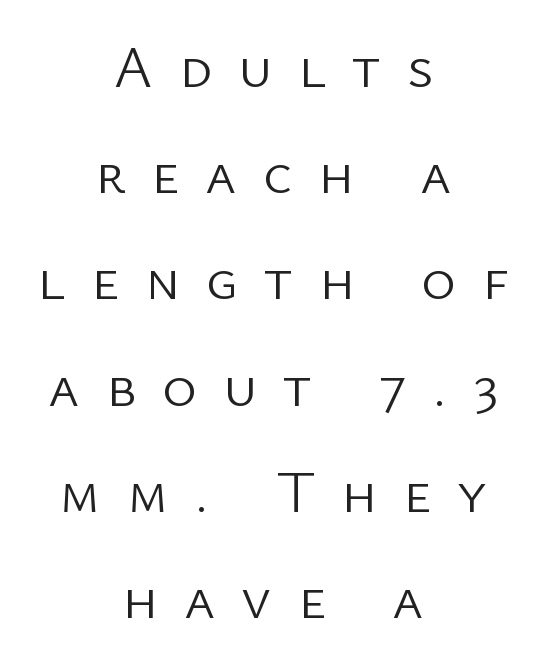
Notice how the passage keeps no hard edge, just a central spine. This rendering features lettering with no underline. Caption: expanded tracking, letters set apart. A light-to-regular cut is what we see here.
